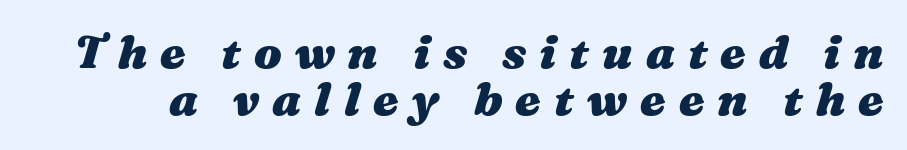
This sample has the flowing, uneven cadence of proportional lettering. How would I describe the line gaps? Narrow and economical. Slant detected: the letters are inclined. The glyphs are unaccompanied by any horizontal stroke below them. Typographic density is high because the face is bold.
